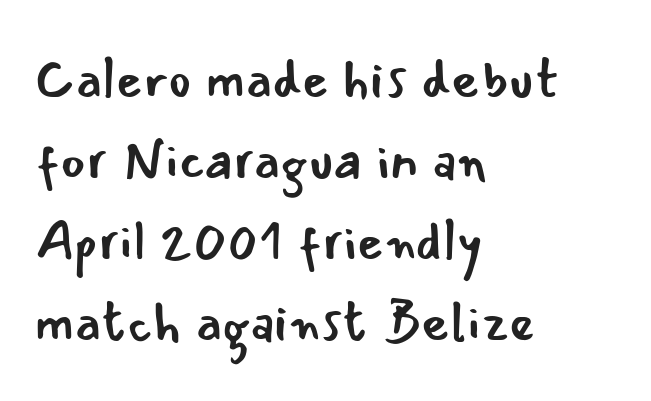
Q: Is the text bold? A: No.
Q: Is the text italic (slanted)? A: No, it is upright.
Q: Is the typeface a serif or a sans-serif typeface? A: Sans-serif.
Q: Is the text underlined? A: No.
Q: How is the paragraph aligned? A: Left-aligned.
Q: Is the spacing between letters normal or unusually wide? A: Normal.
Q: Is the spacing between lines tight, normal or loose? A: Normal.
Q: Width (condensed, normal, or wide)? A: Normal.
Q: Stroke contrast? A: Low.
Q: x-height? A: Small.
Q: Monospaced? A: No.
